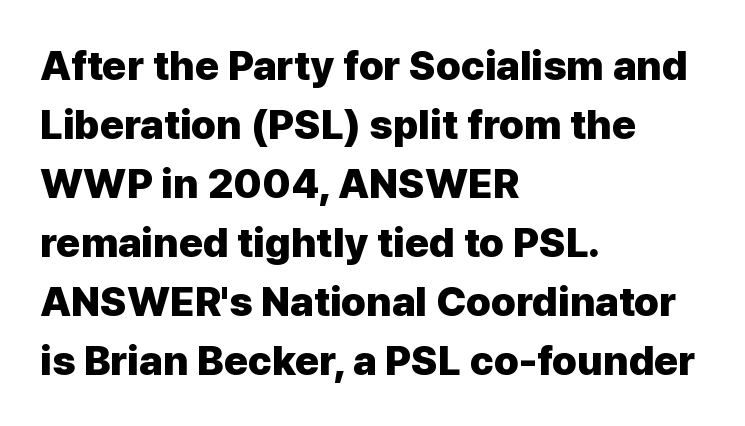
The lines in this sample share a left origin and differ only in where they stop. This sample uses an upright cut, with every glyph sitting square on the baseline. The leading is moderate, giving the passage an even texture. The face used here has the dense, thick strokes of a bold. This rendering features lettering with no underline.
